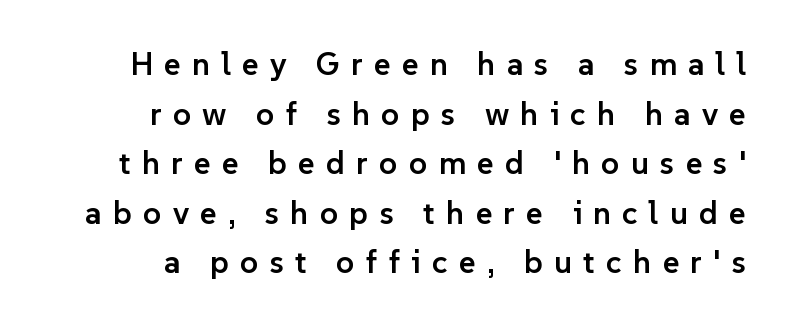
The image shows 32 px semibold sans-serif type, upright; set right-aligned, normal line spacing (1.55x), unusually wide letter spacing (+0.35 em), not underlined; low stroke contrast and a medium x-height.
